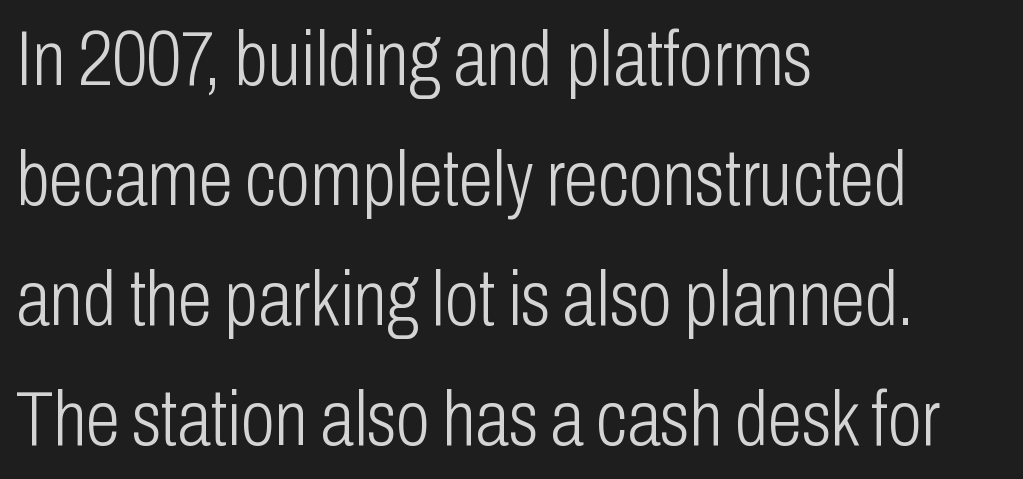
The image shows 78 px light, condensed sans-serif type, upright; set left-aligned, normal line spacing (1.54x), normal letter spacing, not underlined; low stroke contrast and a medium x-height.
